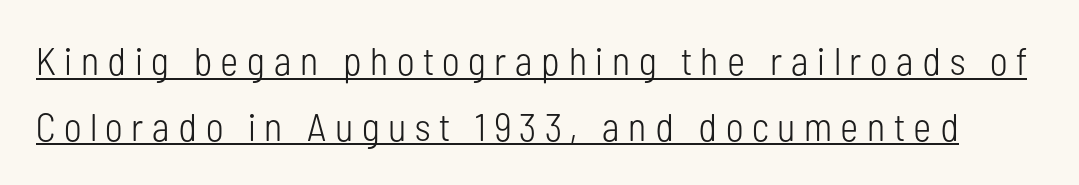
{"serif": "no", "italic": "no", "bold": "no", "weight": "light", "width": "condensed", "stroke_contrast": "low", "x_height": "medium", "monospaced": "no", "underline": "yes", "line_spacing": "normal", "line_spacing_ratio": 1.68, "letter_spacing": "wide", "letter_spacing_em": 0.22, "glyph_px": 39}
